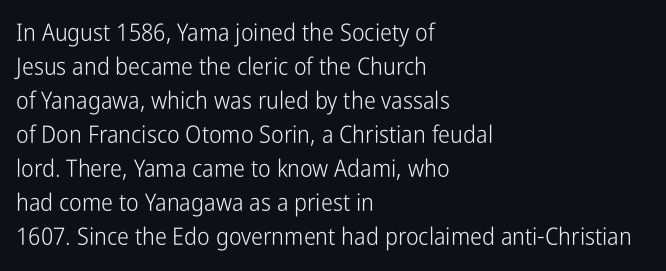
Q: Is the text bold? A: No.
Q: Is the text italic (slanted)? A: No, it is upright.
Q: Is the text underlined? A: No.
Q: How is the paragraph aligned? A: Left-aligned.
Q: Is the spacing between letters normal or unusually wide? A: Normal.
Q: Is the spacing between lines tight, normal or loose? A: Normal.
